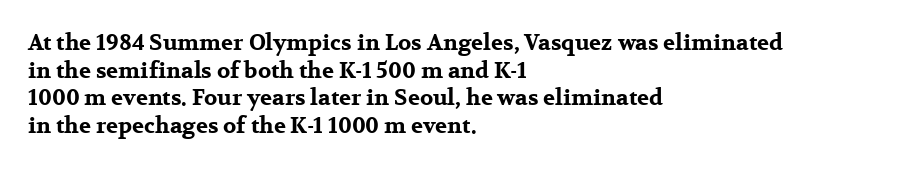
{"italic": "no", "bold": "yes", "underline": "no", "align": "left", "line_spacing": "normal", "line_spacing_ratio": 1.26, "letter_spacing": "normal", "letter_spacing_em": 0.0, "glyph_px": 22}
